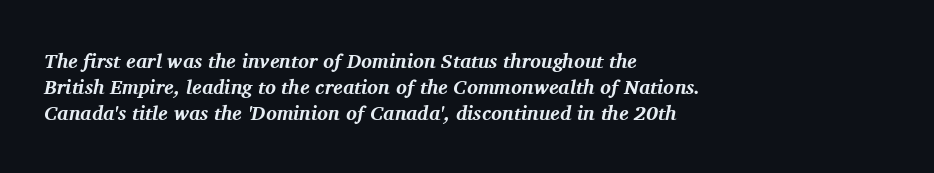
Compared with ordinary roman type, these characters are visibly tilted. Bare-footed words on every line. Normally led — the rows are evenly, conventionally spaced. Weight check: bold — yes, fully. The paragraph shown leans on its left margin.
